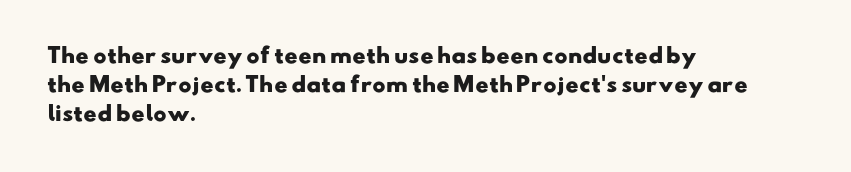
{"bold": "yes", "underline": "no", "align": "left", "line_spacing": "normal", "line_spacing_ratio": 1.45, "letter_spacing": "normal", "letter_spacing_em": 0.0, "glyph_px": 20}
